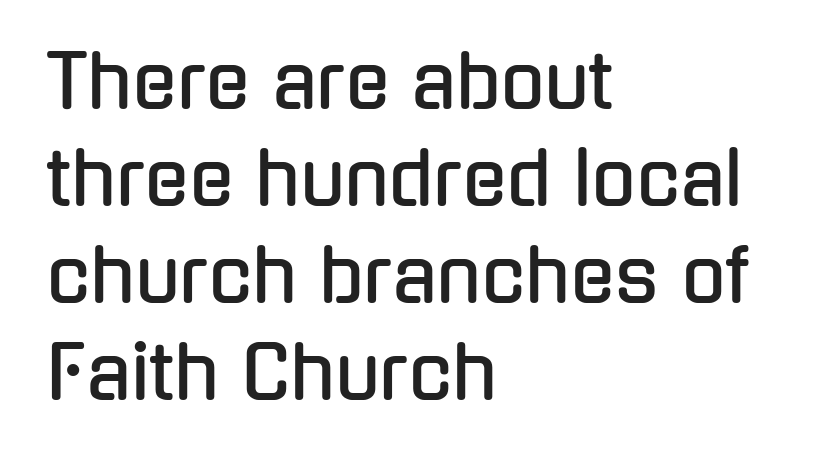
Q: Is the text italic (slanted)? A: No, it is upright.
Q: Is the typeface a serif or a sans-serif typeface? A: Sans-serif.
Q: Is the text underlined? A: No.
Q: How is the paragraph aligned? A: Left-aligned.
Q: Is the spacing between letters normal or unusually wide? A: Normal.
Q: Is the spacing between lines tight, normal or loose? A: Normal.
Q: Width (condensed, normal, or wide)? A: Condensed.
Q: Stroke contrast? A: Low.
Q: x-height? A: Medium.
Q: Monospaced? A: No.
